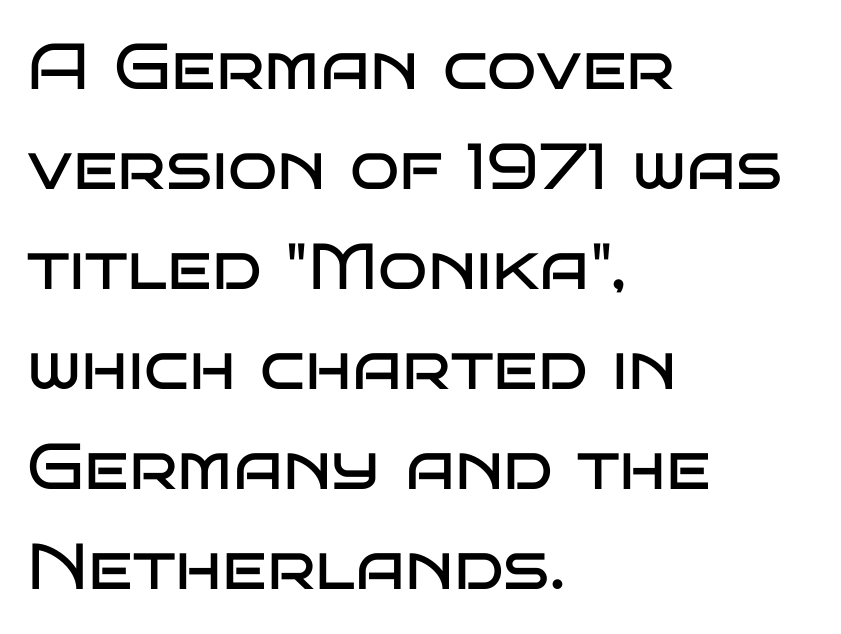
{"serif": "no", "italic": "no", "bold": "no", "weight": "regular", "width": "wide", "stroke_contrast": "low", "x_height": "large", "monospaced": "no", "underline": "no", "align": "left", "line_spacing": "normal", "line_spacing_ratio": 1.54, "letter_spacing": "normal", "letter_spacing_em": 0.0, "glyph_px": 65}
